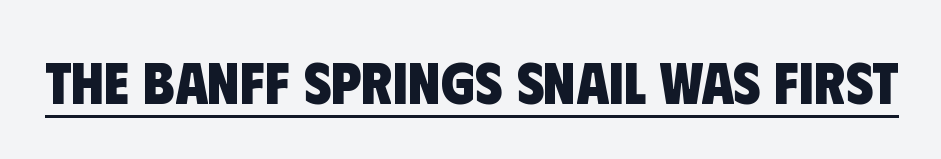
{"serif": "no", "bold": "yes", "weight": "heavy", "width": "condensed", "stroke_contrast": "low", "x_height": "large", "monospaced": "no", "underline": "yes", "letter_spacing": "normal", "letter_spacing_em": 0.0, "glyph_px": 59}
